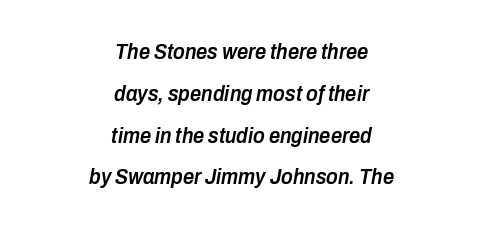
The image shows 22 px text type, italic (leaning right); set centered, loose line spacing (1.9x), normal letter spacing, not underlined.
